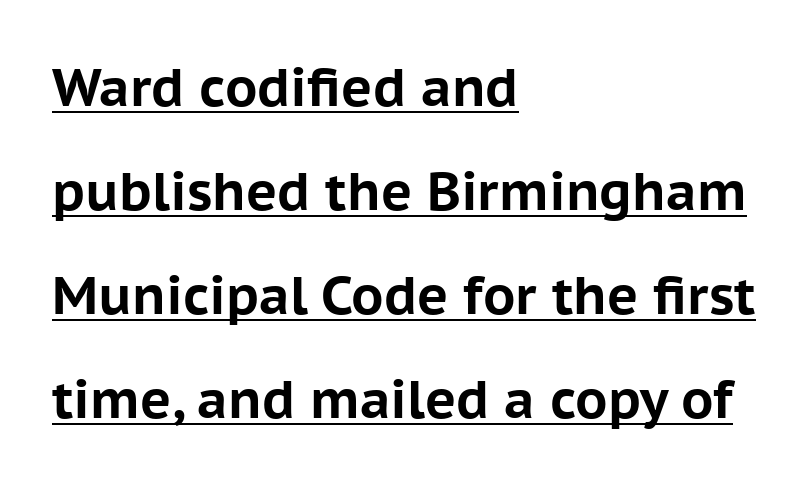
The image shows 53 px bold sans-serif type, upright; set left-aligned, loose line spacing (1.96x), normal letter spacing, underlined; low stroke contrast and a medium x-height.
